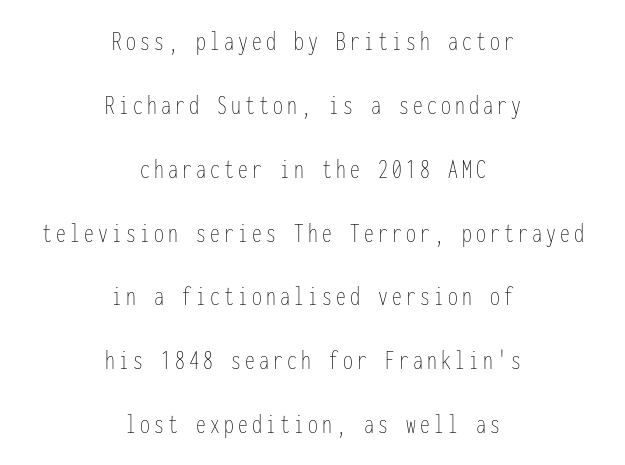
Q: Is the text bold? A: No.
Q: Is the text italic (slanted)? A: No, it is upright.
Q: Is the text underlined? A: No.
Q: How is the paragraph aligned? A: Centered.
Q: Is the spacing between lines tight, normal or loose? A: Loose.
Q: Width (condensed, normal, or wide)? A: Condensed.
Q: Stroke contrast? A: Low.
Q: x-height? A: Medium.
Q: Monospaced? A: Yes.
